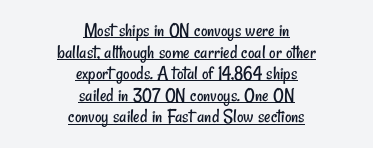
{"bold": "no", "underline": "yes", "align": "center", "line_spacing": "tight", "line_spacing_ratio": 1.08, "letter_spacing": "normal", "letter_spacing_em": 0.0, "glyph_px": 20}
